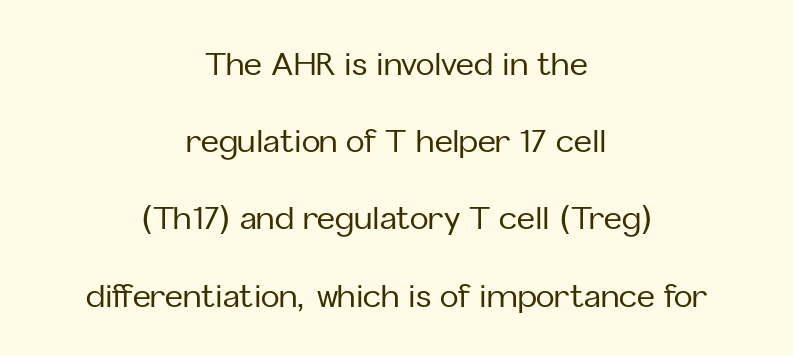
The image shows 31 px sans-serif type, upright; set centered, loose line spacing (2.49x), normal letter spacing, not underlined; low stroke contrast and a medium x-height.
